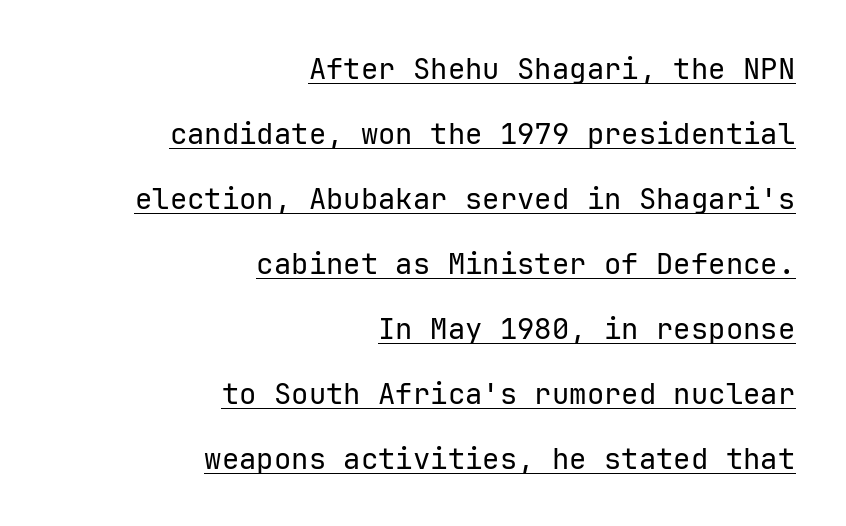
Tracking value appears to be zero — textbook default spacing. What kind of face is this? One without serifs — a sans. Unlike italic type, these characters show no tilt at all. Interline gaps are noticeably wide in this sample. These lines stack with their right ends in a neat column.
